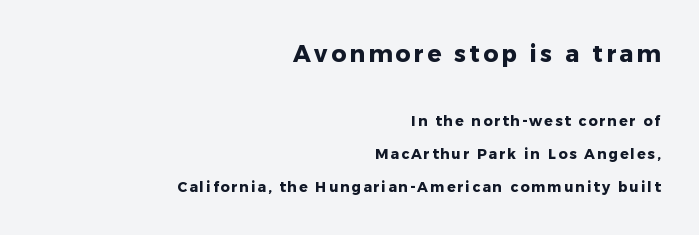
The area under the type is left untouched. One-word summary of the alignment: right. The axis of the letterforms is exactly vertical. Which chunk is bigger? The first one — the top block dwarfs the bottom. Weight check: bold — yes, fully.
